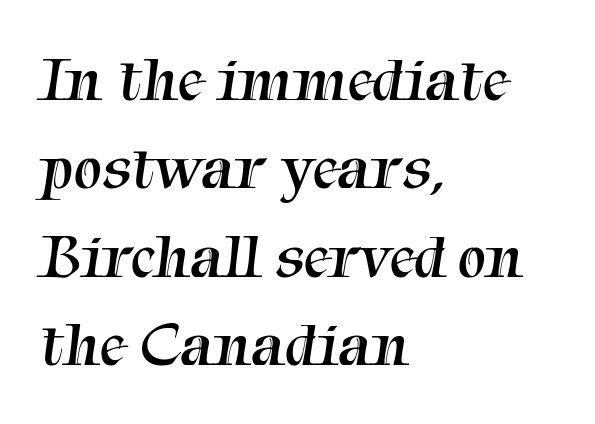
The image shows 64 px regular-weight serif type; set left-aligned, normal line spacing (1.38x), normal letter spacing, not underlined; medium stroke contrast and a medium x-height.
